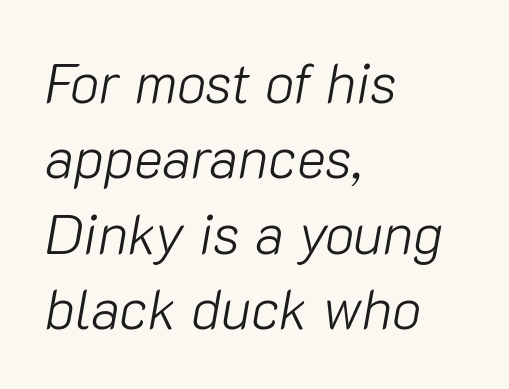
The passage shown is not underscored anywhere. The ragged edge is on the right, which tells us the setting is flush left. These lines are rendered in a variable-pitch font. Interline gaps are of average width in this sample. This rendering leaves character spacing at its baseline value. Stems and bowls with no extra thickness — not bold.
